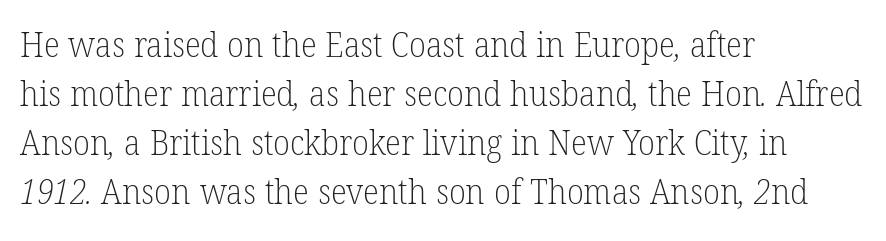
{"serif": "yes", "bold": "no", "weight": "light", "width": "normal", "stroke_contrast": "low", "x_height": "medium", "monospaced": "no", "underline": "no", "align": "left", "line_spacing": "normal", "line_spacing_ratio": 1.44, "letter_spacing": "normal", "letter_spacing_em": 0.0, "glyph_px": 34}
